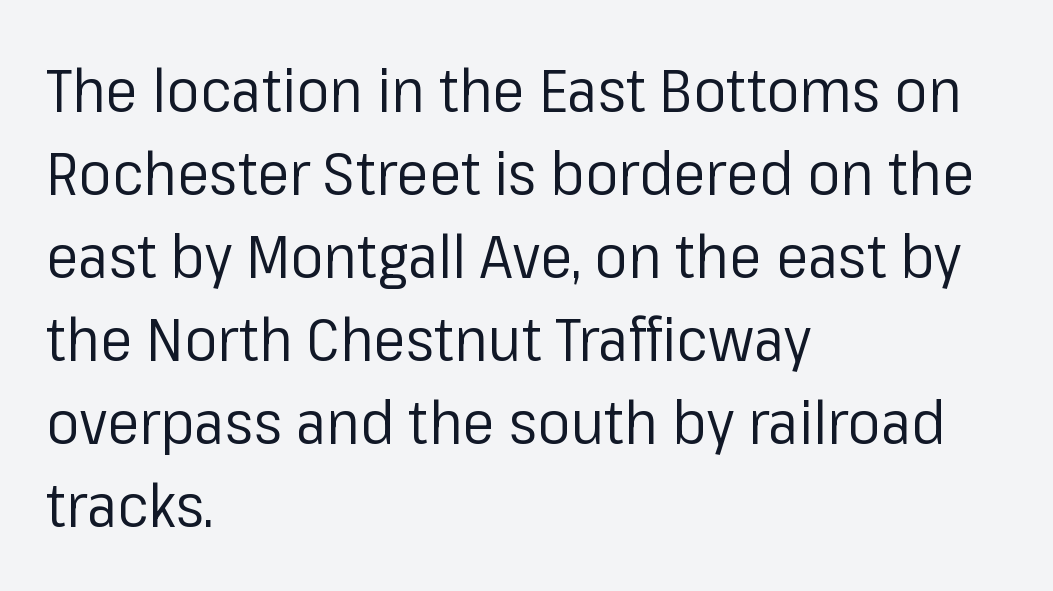
Q: Is the text bold? A: No.
Q: Is the text italic (slanted)? A: No, it is upright.
Q: Is the typeface a serif or a sans-serif typeface? A: Sans-serif.
Q: Is the text underlined? A: No.
Q: How is the paragraph aligned? A: Left-aligned.
Q: Is the spacing between letters normal or unusually wide? A: Normal.
Q: Is the spacing between lines tight, normal or loose? A: Normal.
Q: Width (condensed, normal, or wide)? A: Normal.
Q: Stroke contrast? A: Low.
Q: x-height? A: Medium.
Q: Monospaced? A: No.
